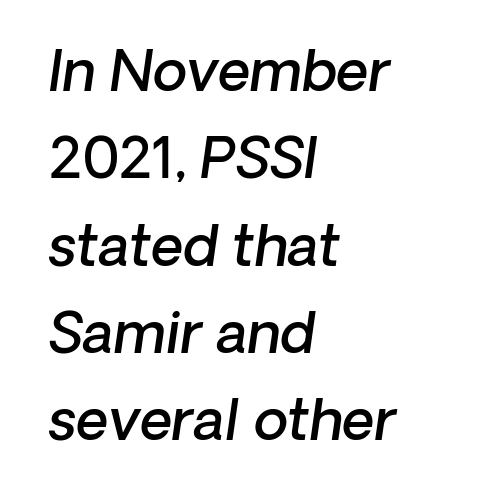
Q: Is the text bold? A: Semi-bold.
Q: Is the text italic (slanted)? A: Yes, it leans right by about 8 degrees.
Q: Is the text underlined? A: No.
Q: How is the paragraph aligned? A: Left-aligned.
Q: Is the spacing between letters normal or unusually wide? A: Normal.
Q: Is the spacing between lines tight, normal or loose? A: Normal.
Q: Width (condensed, normal, or wide)? A: Normal.
Q: Stroke contrast? A: Low.
Q: x-height? A: Medium.
Q: Monospaced? A: No.
